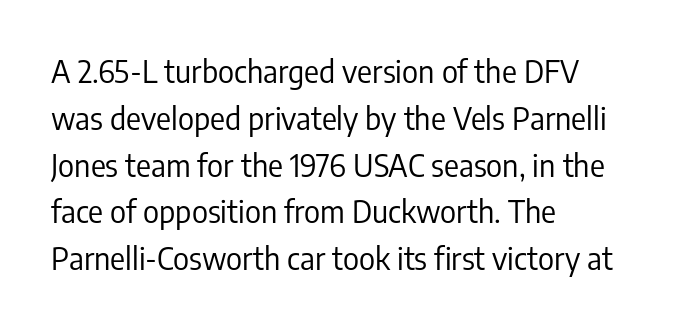
Do the characters align in a grid? No, the font is proportional. Descenders are the only things crossing below the line. Vertical stems look standard width or narrower in stroke. This is sans-serif lettering, the kind often seen on screens and signage. Notice how the passage keeps a crisp vertical edge on the left only.
